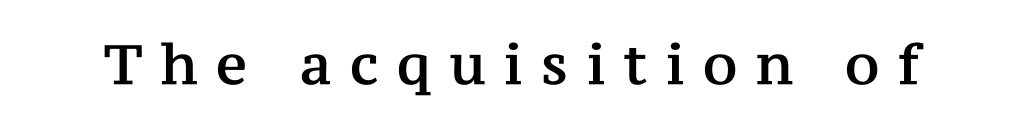
{"serif": "yes", "italic": "no", "width": "normal", "stroke_contrast": "medium", "x_height": "medium", "monospaced": "no", "underline": "no", "letter_spacing": "wide", "letter_spacing_em": 0.34, "glyph_px": 55}
